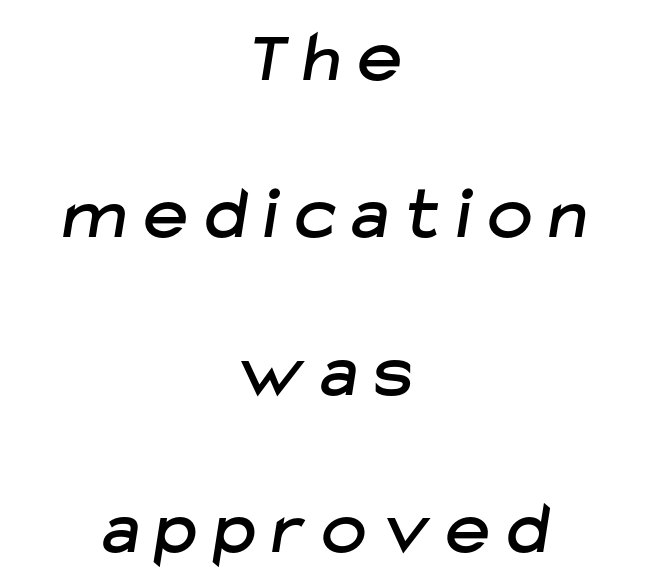
The image shows 75 px sans-serif type; set centered, loose line spacing (2.1x), unusually wide letter spacing (+0.23 em), not underlined; low stroke contrast and a medium x-height.
